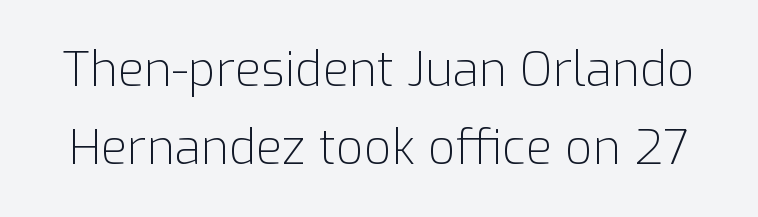
Q: Is the text bold? A: No.
Q: Is the text italic (slanted)? A: No, it is upright.
Q: Is the typeface a serif or a sans-serif typeface? A: Sans-serif.
Q: Is the text underlined? A: No.
Q: Is the spacing between letters normal or unusually wide? A: Normal.
Q: Is the spacing between lines tight, normal or loose? A: Normal.
Q: Width (condensed, normal, or wide)? A: Normal.
Q: Stroke contrast? A: Low.
Q: x-height? A: Medium.
Q: Monospaced? A: No.
